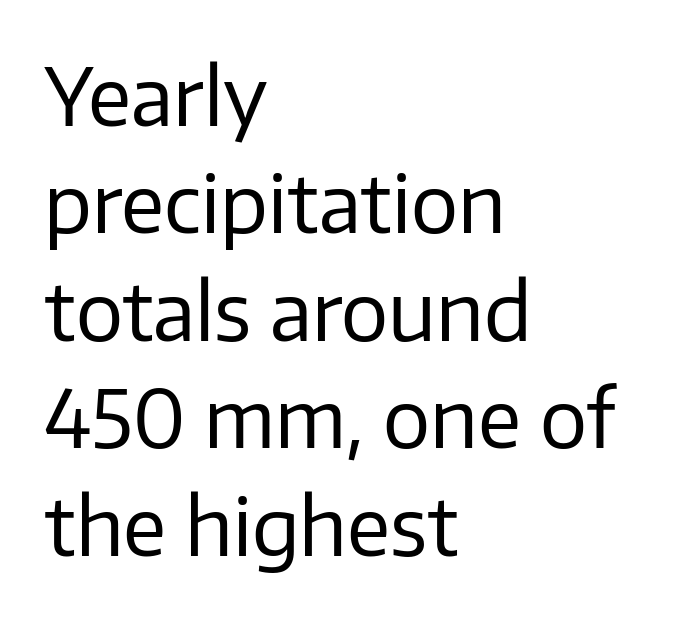
{"serif": "no", "italic": "no", "bold": "no", "weight": "regular", "width": "normal", "stroke_contrast": "low", "x_height": "medium", "monospaced": "no", "underline": "no", "align": "left", "line_spacing": "normal", "line_spacing_ratio": 1.36, "letter_spacing": "normal", "letter_spacing_em": 0.0, "glyph_px": 79}
